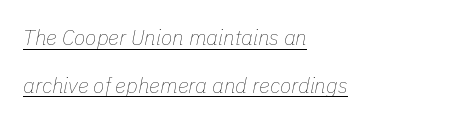
The line texture is even and compact thanks to regular tracking. All the whitespace from short lines collects on the right. It's the slanting kind of type. The strokes carry an ordinary text weight at most. In designer terms, the underline attribute is active on this setting.
